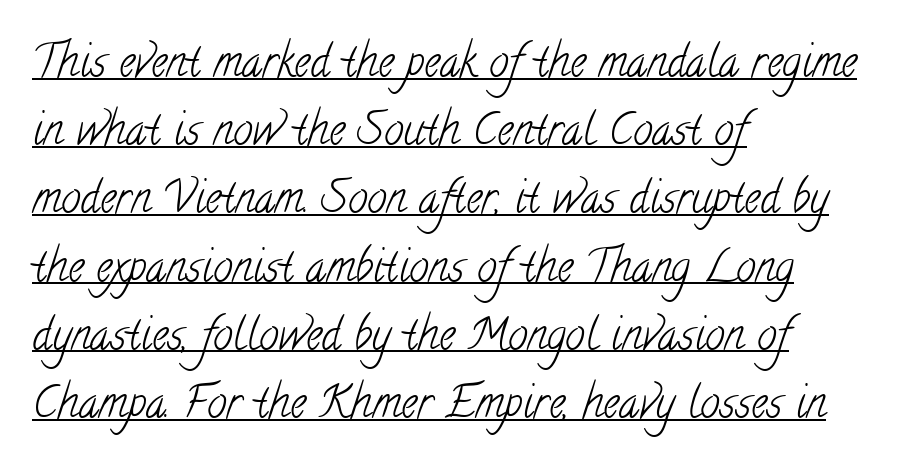
{"serif": "yes", "bold": "no", "weight": "light", "width": "condensed", "stroke_contrast": "low", "x_height": "small", "monospaced": "no", "underline": "yes", "align": "left", "line_spacing": "normal", "line_spacing_ratio": 1.55, "letter_spacing": "normal", "letter_spacing_em": 0.0, "glyph_px": 44}
